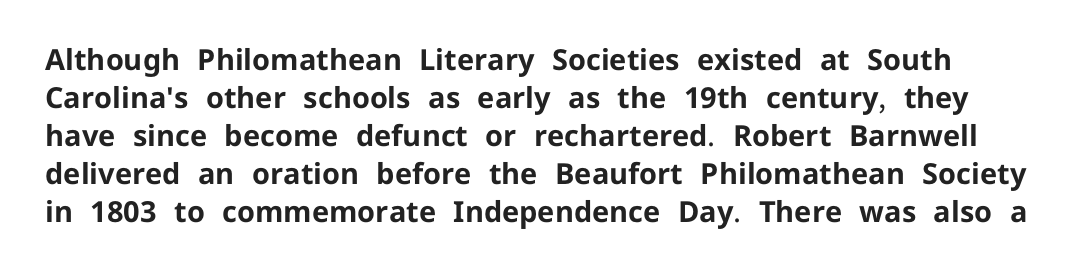
Q: Is the text bold? A: Yes.
Q: Is the text italic (slanted)? A: No, it is upright.
Q: Is the typeface a serif or a sans-serif typeface? A: Sans-serif.
Q: Is the text underlined? A: No.
Q: Is the spacing between letters normal or unusually wide? A: Normal.
Q: Is the spacing between lines tight, normal or loose? A: Normal.
Q: Width (condensed, normal, or wide)? A: Normal.
Q: Stroke contrast? A: Low.
Q: x-height? A: Medium.
Q: Monospaced? A: No.
